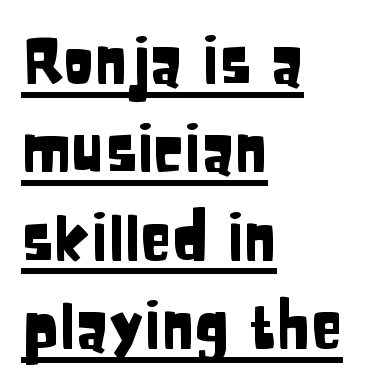
{"serif": "no", "italic": "no", "width": "condensed", "stroke_contrast": "low", "x_height": "large", "monospaced": "no", "underline": "yes", "align": "left", "line_spacing": "normal", "line_spacing_ratio": 1.38, "letter_spacing": "normal", "letter_spacing_em": 0.0, "glyph_px": 64}
